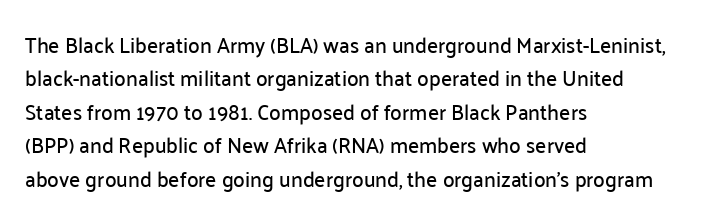
{"italic": "no", "underline": "no", "align": "left", "line_spacing": "normal", "line_spacing_ratio": 1.59, "letter_spacing": "normal", "letter_spacing_em": 0.0, "glyph_px": 21}
